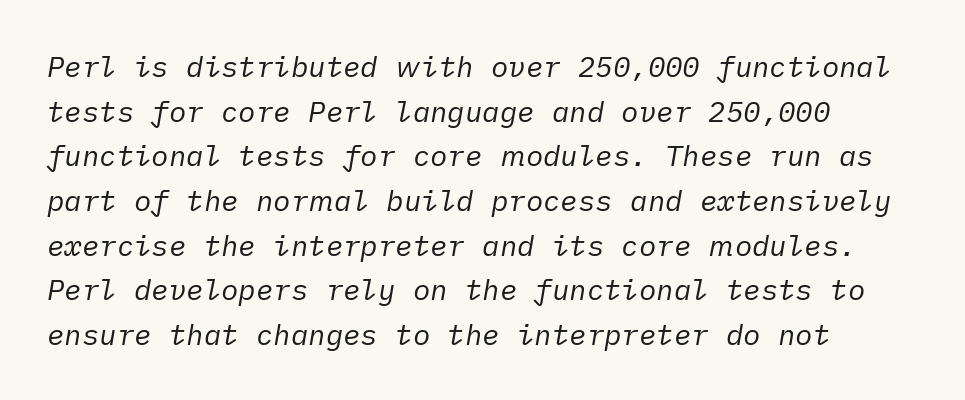
Q: Is the text bold? A: No.
Q: Is the text italic (slanted)? A: Yes, it leans right by about 10 degrees.
Q: Is the text underlined? A: No.
Q: How is the paragraph aligned? A: Left-aligned.
Q: Is the spacing between letters normal or unusually wide? A: Normal.
Q: Is the spacing between lines tight, normal or loose? A: Normal.
Q: Width (condensed, normal, or wide)? A: Normal.
Q: Stroke contrast? A: Low.
Q: x-height? A: Medium.
